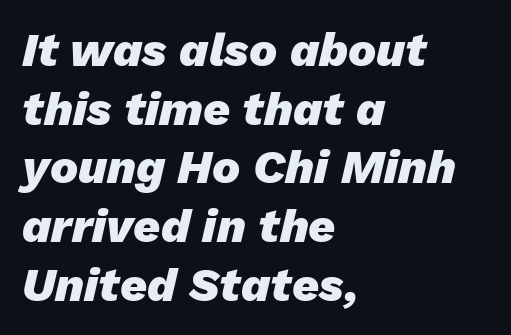
{"italic": "yes", "lean": "right", "slant_degrees": 13, "bold": "yes", "weight": "heavy", "width": "normal", "stroke_contrast": "low", "x_height": "medium", "monospaced": "no", "underline": "no", "align": "left", "line_spacing": "normal", "line_spacing_ratio": 1.25, "letter_spacing": "normal", "letter_spacing_em": 0.0, "glyph_px": 47}
